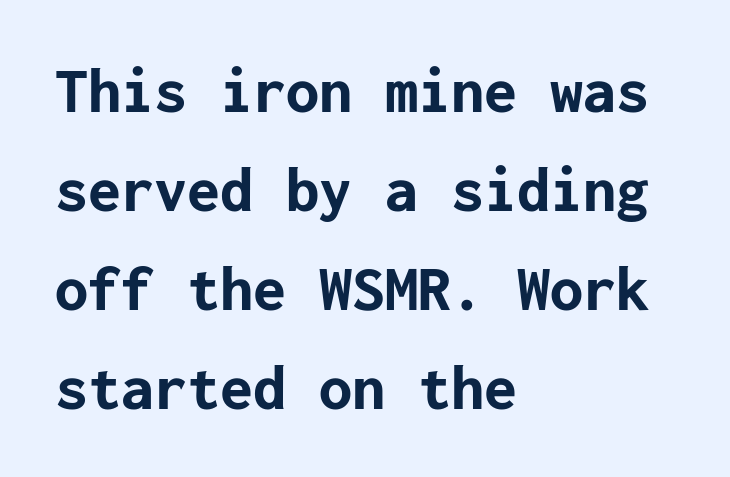
{"serif": "no", "italic": "no", "bold": "yes", "weight": "bold", "width": "normal", "stroke_contrast": "low", "x_height": "medium", "underline": "no", "align": "left", "line_spacing": "normal", "line_spacing_ratio": 1.5, "letter_spacing": "normal", "letter_spacing_em": 0.0, "glyph_px": 66}
